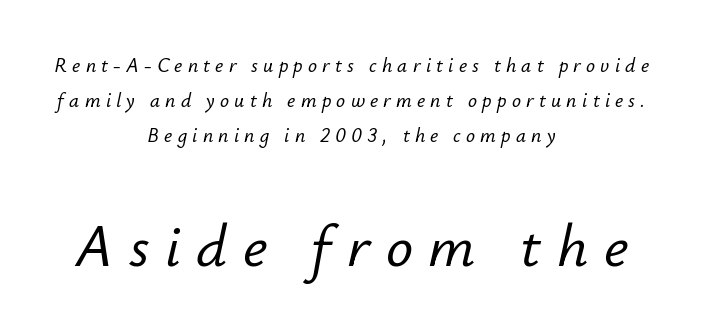
The line texture is sparse and dotted thanks to wide tracking. Notice how the stems are inclined rather than vertical — that's the hallmark of italics. A student would call this center alignment; a typographer would say set centered. Unmarked baselines from the first word to the last.
